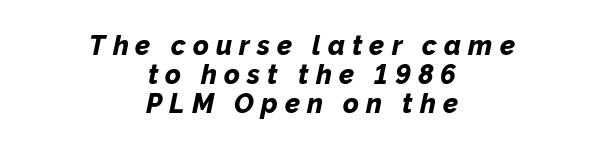
Q: Is the text bold? A: Yes.
Q: Is the text italic (slanted)? A: Yes, it leans right by about 12 degrees.
Q: Is the text underlined? A: No.
Q: How is the paragraph aligned? A: Centered.
Q: Is the spacing between letters normal or unusually wide? A: Unusually wide.
Q: Is the spacing between lines tight, normal or loose? A: Tight.
